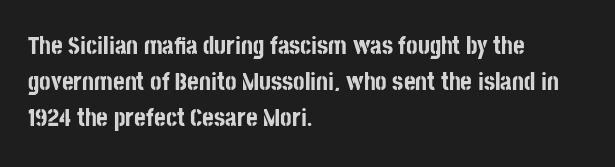
Typesetter's note: full bold, strokes at maximum text heaviness. Rendered with straight, roman letterforms. The line-height multiplier appears to be the usual default. Words appear dense and cohesive because spacing is normal. A student would call this left alignment; a typographer would say flush left, rag right. The baseline area is clear.
